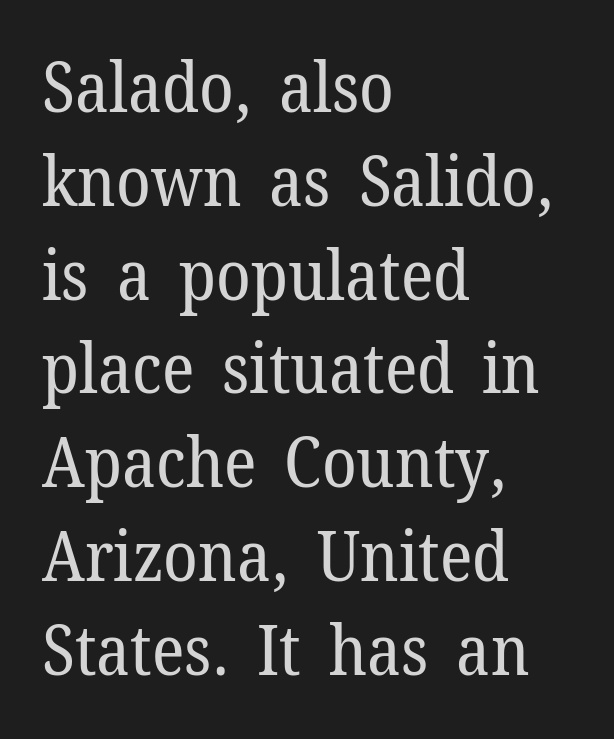
This sample uses plain, unmodified letter spacing. The font's upright variant was chosen for this text. No chunkiness to these letters — they're not bold. Examine the stroke ends and you'll spot serifs. Letters rest on an invisible, unmarked baseline. Interline gaps are of average width in this sample.
